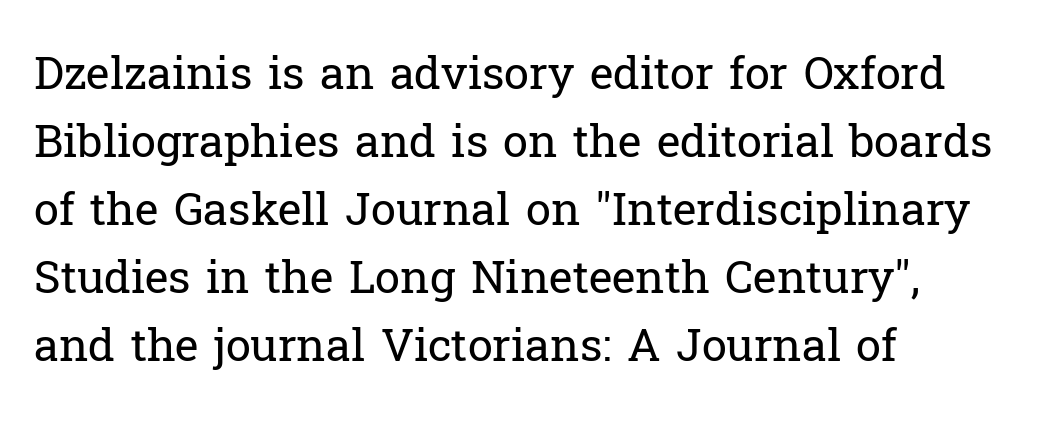
{"serif": "yes", "italic": "no", "bold": "no", "weight": "regular", "width": "normal", "stroke_contrast": "low", "x_height": "medium", "monospaced": "no", "underline": "no", "align": "left", "line_spacing": "normal", "line_spacing_ratio": 1.51, "letter_spacing": "normal", "letter_spacing_em": 0.0, "glyph_px": 45}
